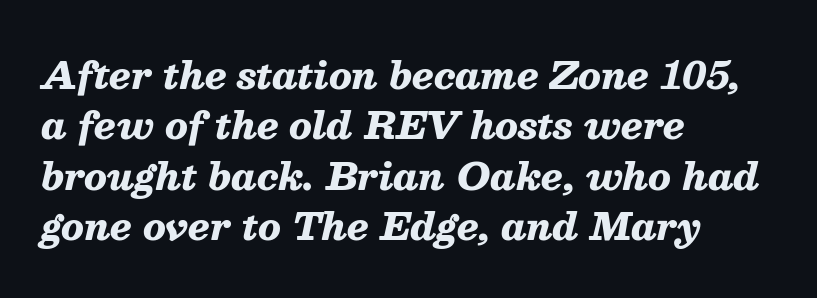
{"italic": "yes", "lean": "right", "slant_degrees": 13, "bold": "yes", "weight": "heavy", "width": "normal", "stroke_contrast": "medium", "x_height": "medium", "monospaced": "no", "underline": "no", "align": "left", "line_spacing": "normal", "line_spacing_ratio": 1.36, "letter_spacing": "normal", "letter_spacing_em": 0.0, "glyph_px": 37}
